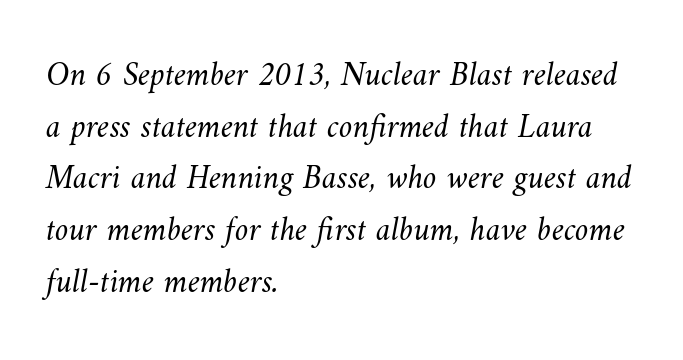
{"bold": "no", "weight": "light", "width": "normal", "stroke_contrast": "medium", "x_height": "small", "monospaced": "no", "underline": "no", "align": "left", "line_spacing": "normal", "line_spacing_ratio": 1.52, "letter_spacing": "normal", "letter_spacing_em": 0.0, "glyph_px": 34}
